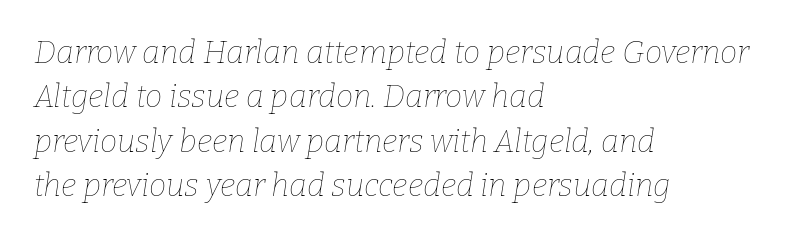
Q: Is the text bold? A: No.
Q: Is the text italic (slanted)? A: Yes, it leans right by about 9 degrees.
Q: Is the text underlined? A: No.
Q: How is the paragraph aligned? A: Left-aligned.
Q: Is the spacing between letters normal or unusually wide? A: Normal.
Q: Is the spacing between lines tight, normal or loose? A: Normal.
Q: Width (condensed, normal, or wide)? A: Normal.
Q: Stroke contrast? A: Low.
Q: x-height? A: Medium.
Q: Monospaced? A: No.
